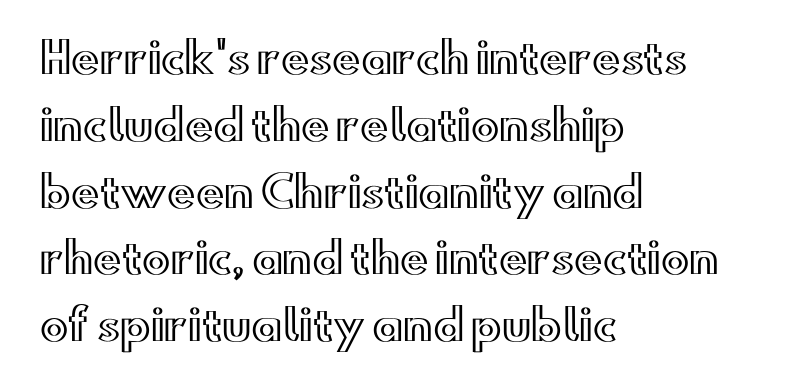
Q: Is the text italic (slanted)? A: No, it is upright.
Q: Is the text underlined? A: No.
Q: How is the paragraph aligned? A: Left-aligned.
Q: Is the spacing between letters normal or unusually wide? A: Normal.
Q: Is the spacing between lines tight, normal or loose? A: Normal.
Q: Width (condensed, normal, or wide)? A: Wide.
Q: x-height? A: Small.
Q: Monospaced? A: No.
